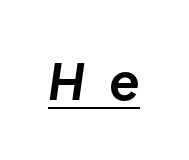
The image shows 50 px bold type, italic (leaning right); set unusually wide letter spacing (+0.49 em), underlined; low stroke contrast and a medium x-height.
